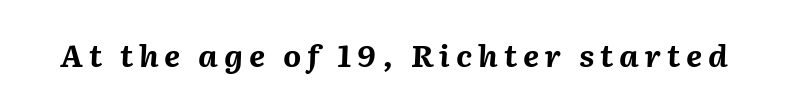
The words here are not underlined. The font is running at its bold setting. Looking at the ascenders, they clearly lean. Varying glyph widths throughout — classic text-font behaviour.
